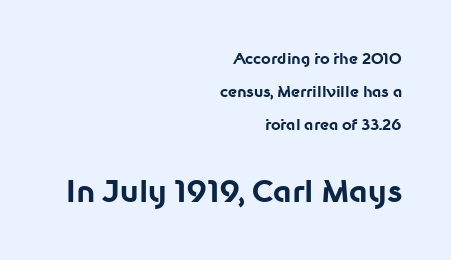
The image shows 30 px bold sans-serif type, upright; set right-aligned, loose line spacing (2.2x), normal letter spacing, not underlined; the second (bottom) block is 2.0x larger; low stroke contrast and a medium x-height.
